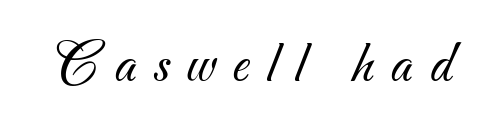
Q: Is the text bold? A: No.
Q: Is the typeface a serif or a sans-serif typeface? A: Sans-serif.
Q: Is the text underlined? A: No.
Q: Is the spacing between letters normal or unusually wide? A: Unusually wide.
Q: Width (condensed, normal, or wide)? A: Normal.
Q: Stroke contrast? A: Medium.
Q: x-height? A: Small.
Q: Monospaced? A: No.
